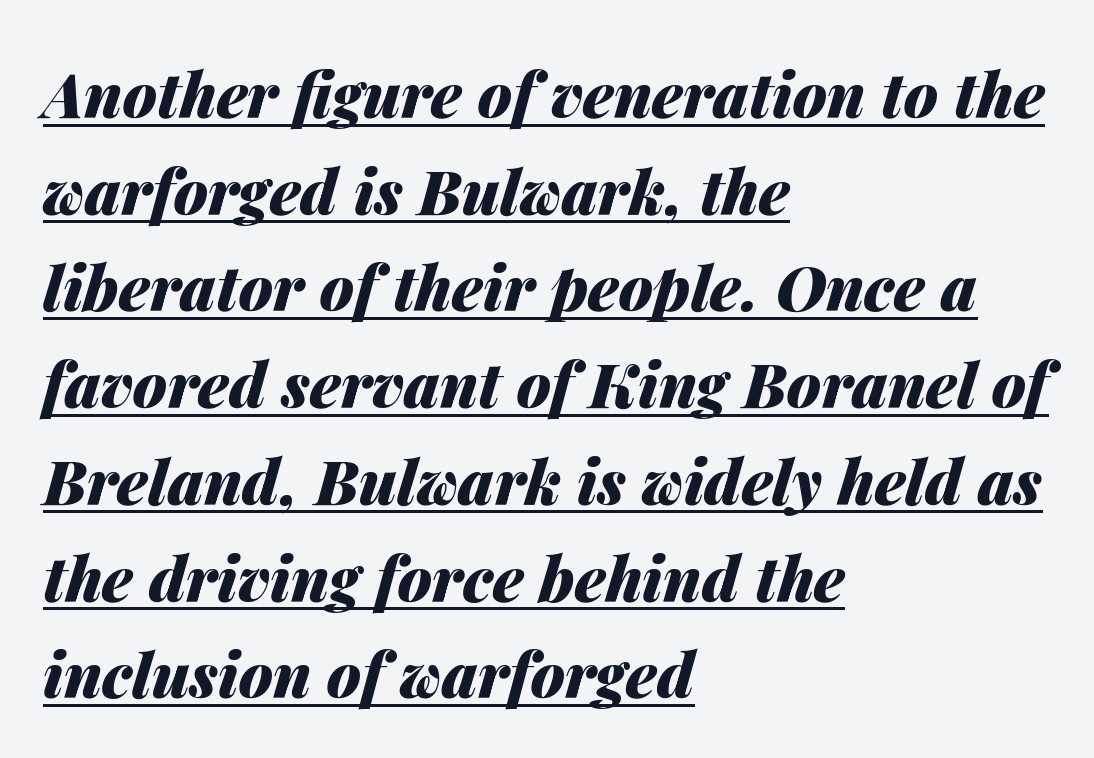
{"italic": "yes", "lean": "right", "slant_degrees": 14, "bold": "yes", "weight": "heavy", "width": "normal", "stroke_contrast": "medium", "x_height": "medium", "monospaced": "no", "underline": "yes", "align": "left", "line_spacing": "normal", "line_spacing_ratio": 1.56, "letter_spacing": "normal", "letter_spacing_em": 0.0, "glyph_px": 62}
